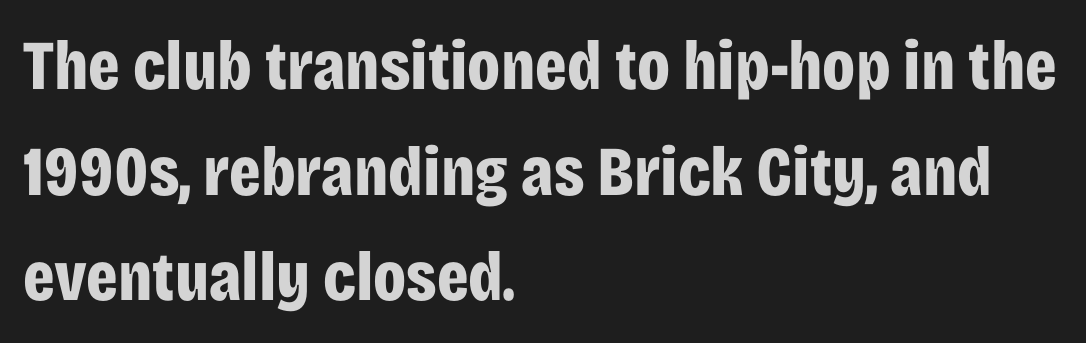
This sample uses an upright cut, with every glyph sitting square on the baseline. Vertically, the passage feels balanced, rows spaced as you'd expect. Short and long lines alike share a common starting point at left. In terms of weight, the rendering is a true, heavy bold. What stands out about the letter spacing? Nothing — it is the standard amount.
